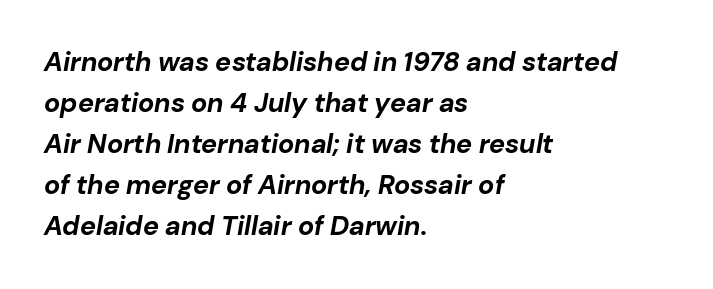
{"italic": "yes", "lean": "right", "slant_degrees": 10, "bold": "yes", "underline": "no", "align": "left", "line_spacing": "normal", "line_spacing_ratio": 1.52, "letter_spacing": "normal", "letter_spacing_em": 0.0, "glyph_px": 27}
